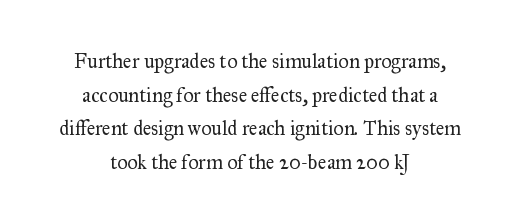
Q: Is the text bold? A: No.
Q: Is the text italic (slanted)? A: No, it is upright.
Q: Is the text underlined? A: No.
Q: How is the paragraph aligned? A: Centered.
Q: Is the spacing between letters normal or unusually wide? A: Normal.
Q: Is the spacing between lines tight, normal or loose? A: Normal.
